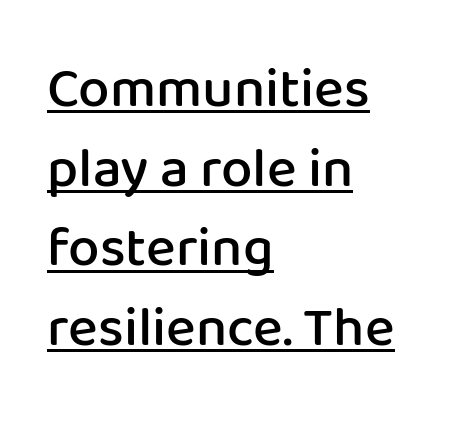
Q: Is the text bold? A: Semi-bold.
Q: Is the text italic (slanted)? A: No, it is upright.
Q: Is the typeface a serif or a sans-serif typeface? A: Sans-serif.
Q: Is the text underlined? A: Yes.
Q: How is the paragraph aligned? A: Left-aligned.
Q: Is the spacing between letters normal or unusually wide? A: Normal.
Q: Is the spacing between lines tight, normal or loose? A: Normal.
Q: Width (condensed, normal, or wide)? A: Normal.
Q: Stroke contrast? A: Low.
Q: x-height? A: Medium.
Q: Monospaced? A: No.
